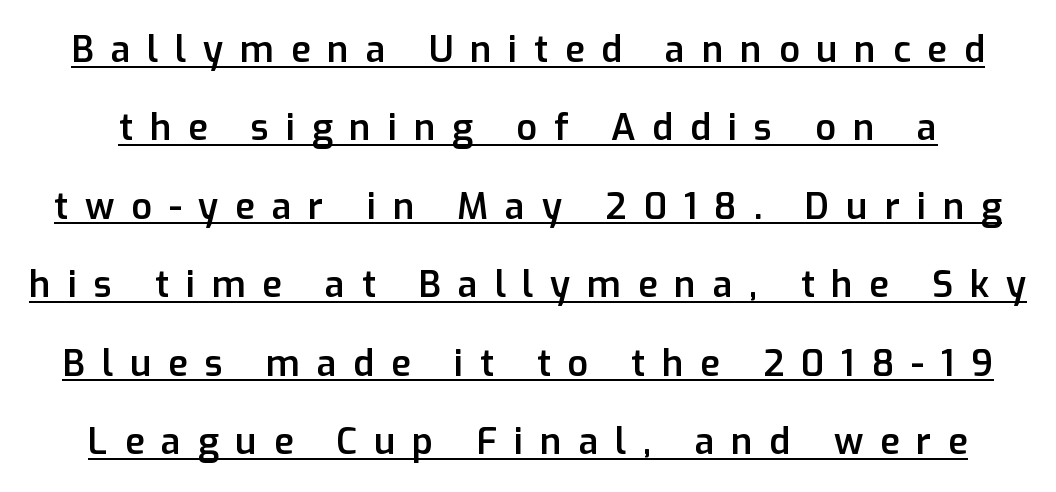
Q: Is the text bold? A: Semi-bold.
Q: Is the text italic (slanted)? A: No, it is upright.
Q: Is the typeface a serif or a sans-serif typeface? A: Sans-serif.
Q: Is the text underlined? A: Yes.
Q: Is the spacing between letters normal or unusually wide? A: Unusually wide.
Q: Is the spacing between lines tight, normal or loose? A: Loose.
Q: Width (condensed, normal, or wide)? A: Normal.
Q: Stroke contrast? A: Low.
Q: x-height? A: Medium.
Q: Monospaced? A: No.
